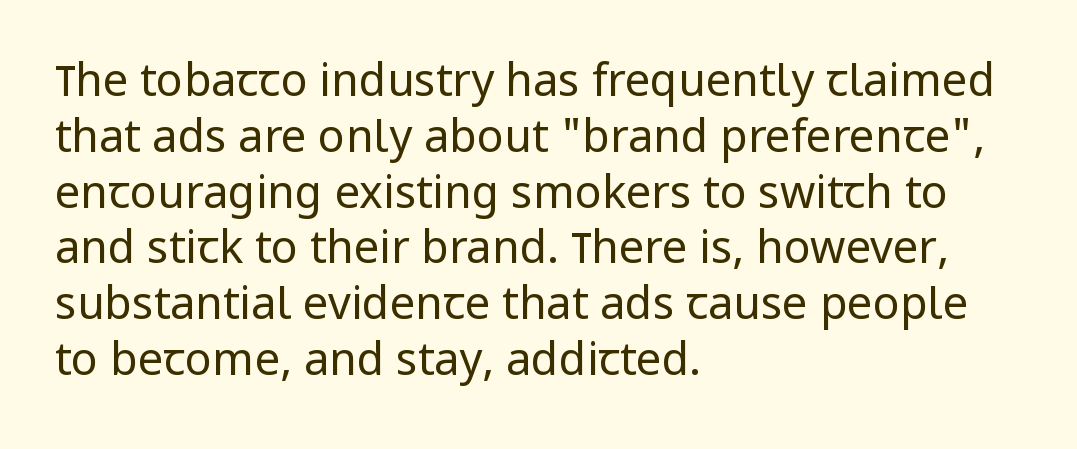
Q: Is the text bold? A: No.
Q: Is the text italic (slanted)? A: No, it is upright.
Q: Is the typeface a serif or a sans-serif typeface? A: Sans-serif.
Q: Is the text underlined? A: No.
Q: How is the paragraph aligned? A: Left-aligned.
Q: Is the spacing between letters normal or unusually wide? A: Normal.
Q: Width (condensed, normal, or wide)? A: Normal.
Q: Stroke contrast? A: Low.
Q: x-height? A: Medium.
Q: Monospaced? A: No.
